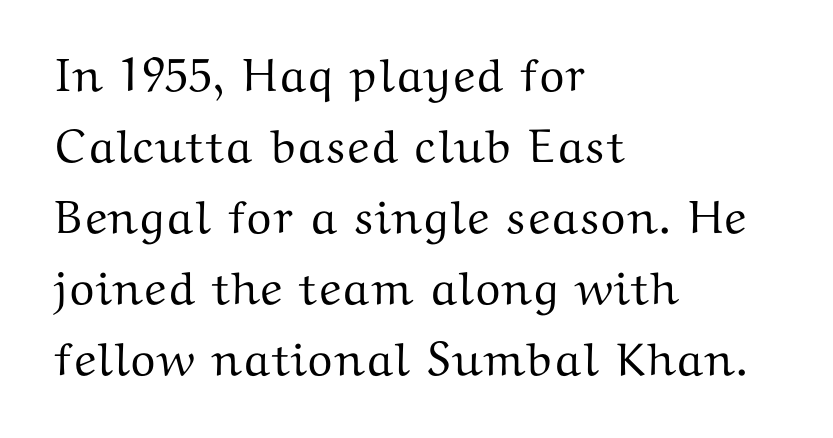
The image shows 47 px wide serif type, upright; set left-aligned, normal line spacing (1.51x), normal letter spacing, not underlined; medium stroke contrast and a medium x-height.
